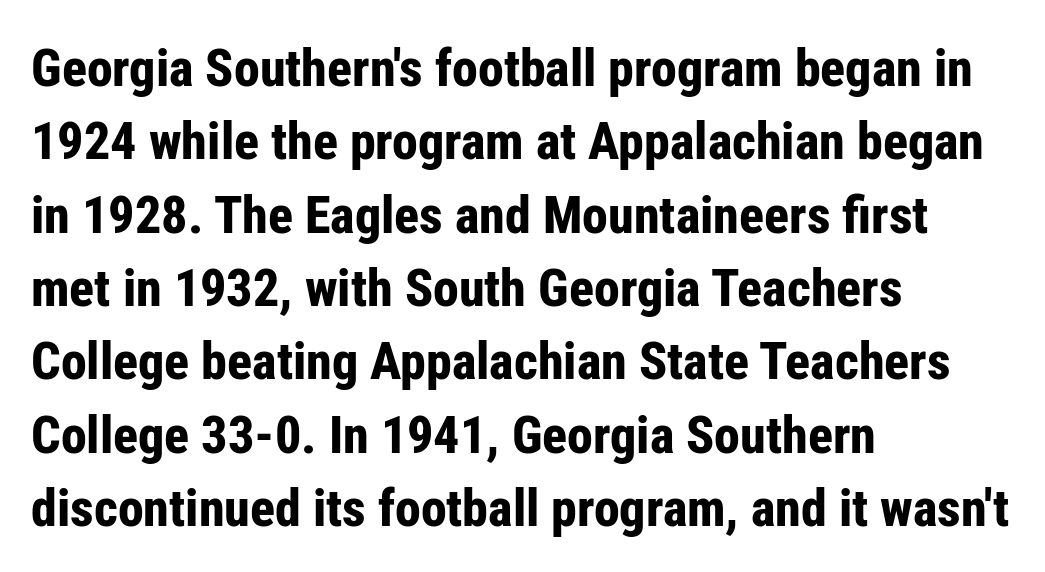
Does the leading feel generous? No, just average. Looks like regular typesetting: each glyph gets only the width it needs. The typeface chosen for these lines omits serifs. Horizontally, the lines are justified to the leading edge only. The passage shown has conventional tracking throughout. Quick note: not italic, upright.
